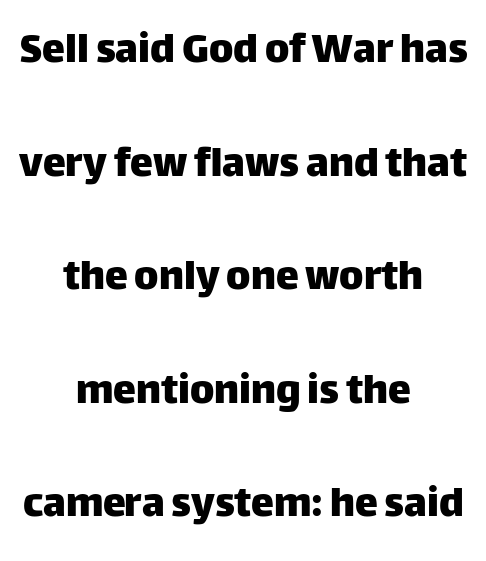
The image shows 46 px sans-serif type, upright; set centered, loose line spacing (2.47x), normal letter spacing, not underlined; low stroke contrast and a large x-height.
